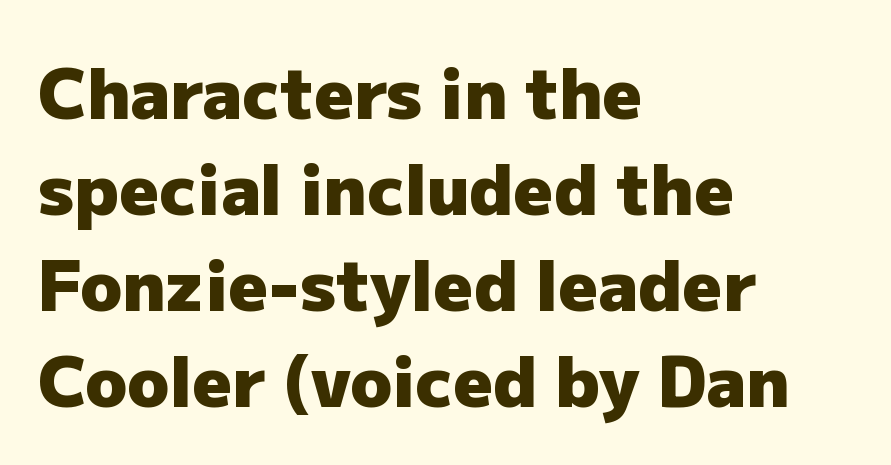
{"serif": "no", "italic": "no", "bold": "yes", "weight": "heavy", "width": "normal", "stroke_contrast": "low", "x_height": "medium", "monospaced": "no", "underline": "no", "align": "left", "line_spacing": "normal", "line_spacing_ratio": 1.39, "letter_spacing": "normal", "letter_spacing_em": 0.0, "glyph_px": 69}
